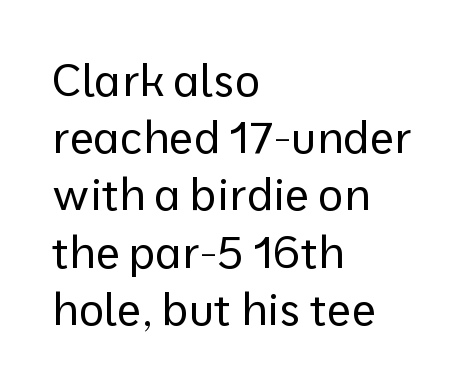
The characters are drawn with everyday or finer stroke widths. Check the space under the baseline: it is left empty. This is the regular roman posture of the typeface. Unlike a traditional serif, this face leaves its strokes unadorned. The horizontal fit of the characters is conventional and even.
